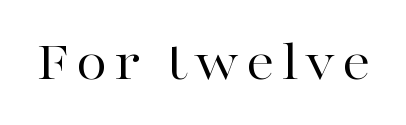
The face used here is proportionally spaced, like ordinary book or web type. Tall strokes in this sample are plumb rather than angled. A clean baseline with only descenders dipping below it. On a weight scale, this lands at 450 or below. Each letter's strokes conclude with small projecting serifs.
